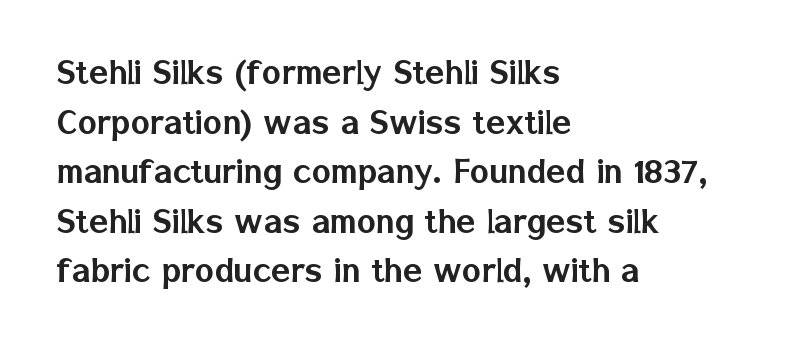
The image shows 40 px sans-serif type, upright; set left-aligned, line spacing 1.24x, normal letter spacing, not underlined; low stroke contrast and a medium x-height.
